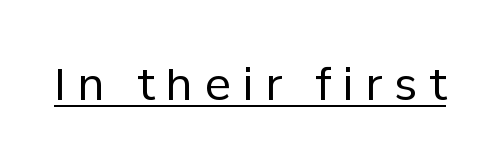
Q: Is the text bold? A: No.
Q: Is the text italic (slanted)? A: No, it is upright.
Q: Is the typeface a serif or a sans-serif typeface? A: Sans-serif.
Q: Is the text underlined? A: Yes.
Q: Is the spacing between letters normal or unusually wide? A: Unusually wide.
Q: Width (condensed, normal, or wide)? A: Normal.
Q: Stroke contrast? A: Low.
Q: x-height? A: Medium.
Q: Monospaced? A: No.
